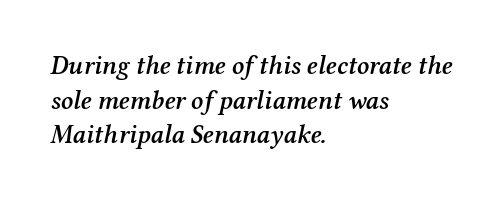
{"italic": "yes", "lean": "right", "slant_degrees": 12, "bold": "semi", "underline": "no", "align": "left", "line_spacing": "normal", "line_spacing_ratio": 1.33, "letter_spacing": "normal", "letter_spacing_em": 0.0, "glyph_px": 26}
